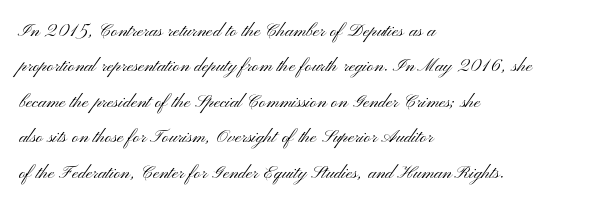
The image shows 23 px text type; set left-aligned, normal line spacing (1.54x), normal letter spacing, not underlined.
